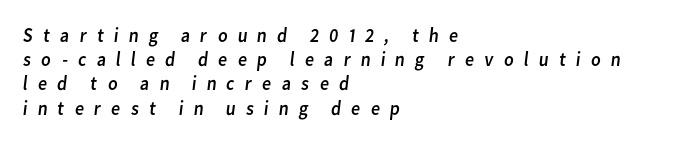
Q: Is the text bold? A: No.
Q: Is the text underlined? A: No.
Q: How is the paragraph aligned? A: Left-aligned.
Q: Is the spacing between letters normal or unusually wide? A: Unusually wide.
